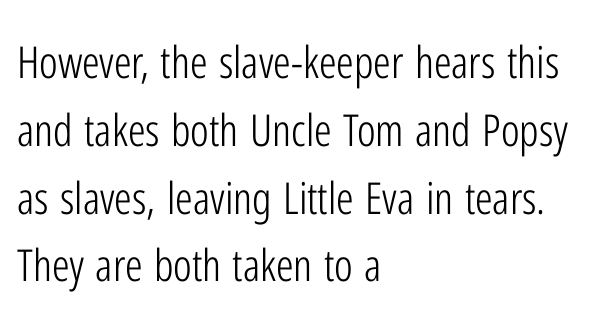
{"serif": "no", "italic": "no", "bold": "no", "weight": "light", "width": "condensed", "stroke_contrast": "low", "x_height": "medium", "monospaced": "no", "underline": "no", "align": "left", "line_spacing": "normal", "line_spacing_ratio": 1.54, "letter_spacing": "normal", "letter_spacing_em": 0.0, "glyph_px": 44}
